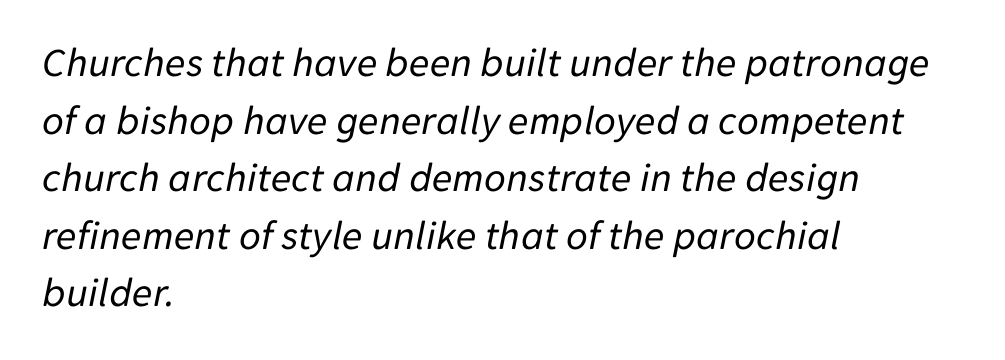
The image shows 42 px regular-weight type, italic (leaning right); set left-aligned, normal line spacing (1.37x), normal letter spacing, not underlined; low stroke contrast and a medium x-height.
